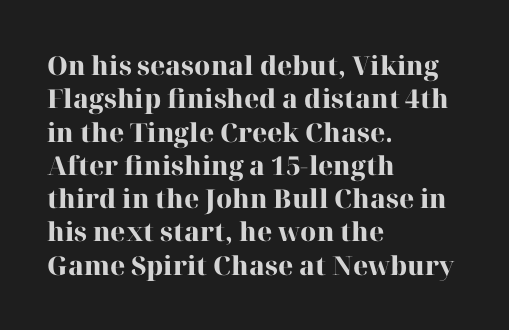
The image shows 26 px bold type, upright; set left-aligned, normal line spacing (1.28x), normal letter spacing, not underlined.
